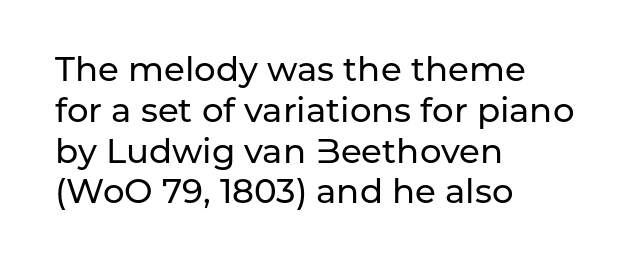
{"serif": "no", "italic": "no", "width": "normal", "stroke_contrast": "low", "x_height": "medium", "monospaced": "no", "underline": "no", "align": "left", "line_spacing_ratio": 1.2, "letter_spacing": "normal", "letter_spacing_em": 0.0, "glyph_px": 34}
